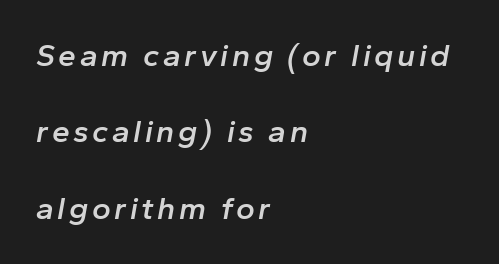
Q: Is the text bold? A: Semi-bold.
Q: Is the text italic (slanted)? A: Yes, it leans right by about 10 degrees.
Q: Is the text underlined? A: No.
Q: How is the paragraph aligned? A: Left-aligned.
Q: Is the spacing between lines tight, normal or loose? A: Loose.
Q: Width (condensed, normal, or wide)? A: Normal.
Q: Stroke contrast? A: Low.
Q: x-height? A: Medium.
Q: Monospaced? A: No.
